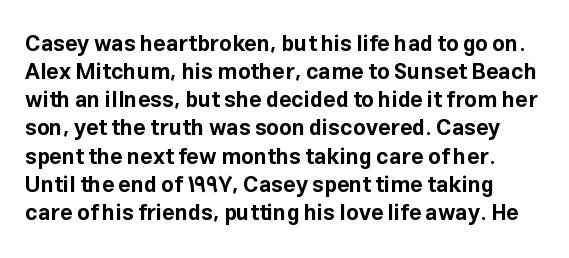
{"italic": "no", "bold": "yes", "underline": "no", "line_spacing": "normal", "line_spacing_ratio": 1.28, "letter_spacing": "normal", "letter_spacing_em": 0.0, "glyph_px": 22}
